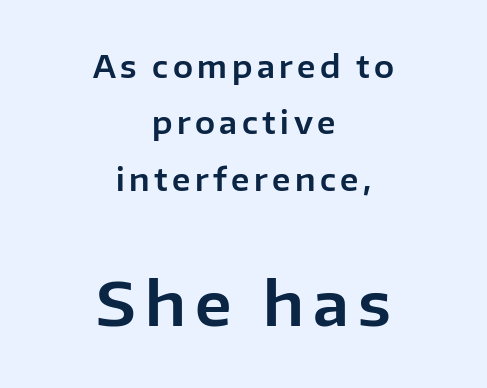
{"serif": "no", "italic": "no", "width": "normal", "stroke_contrast": "low", "x_height": "medium", "monospaced": "no", "underline": "no", "align": "center", "line_spacing_ratio": 1.88, "larger_block": "second", "size_ratio": 2.0, "glyph_px": 60}
